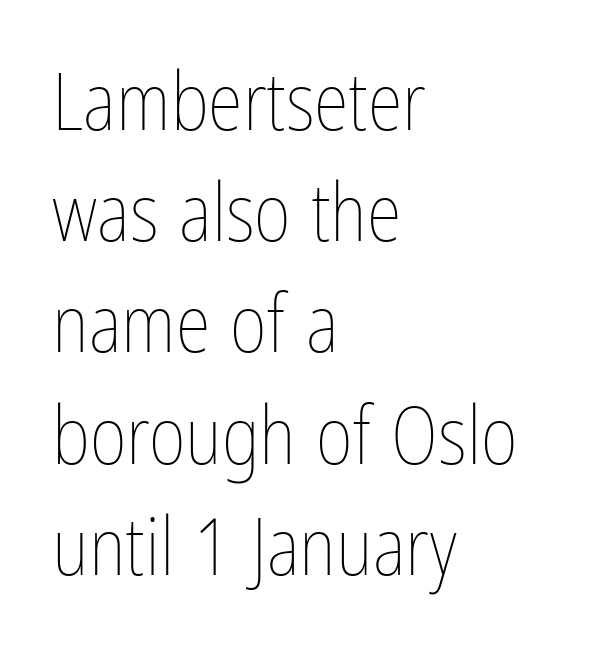
Compared with a centered layout, this one pins lines to the left instead. Tall strokes in this sample are plumb rather than angled. What stands out about the letter spacing? Nothing — it is the standard amount. A quiet, ordinary-to-light weight characterises the typeface. Is there much room between lines? A standard amount, neither cramped nor airy.
